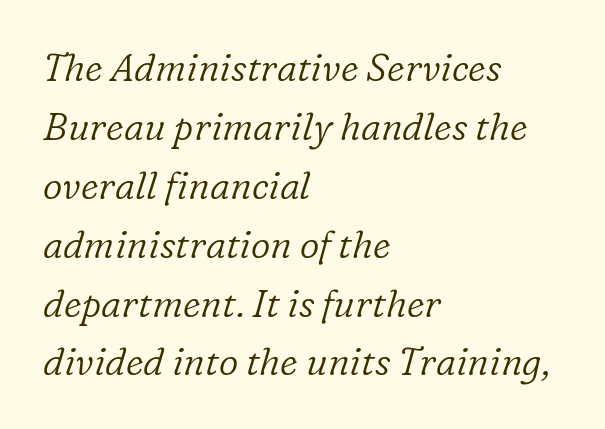
Descenders are the only things crossing below the line. Note: serifs present on the glyphs. This sample has the flowing, uneven cadence of proportional lettering. Weight: not bold — regular or lighter. An italicized treatment has been applied to the whole sample.
